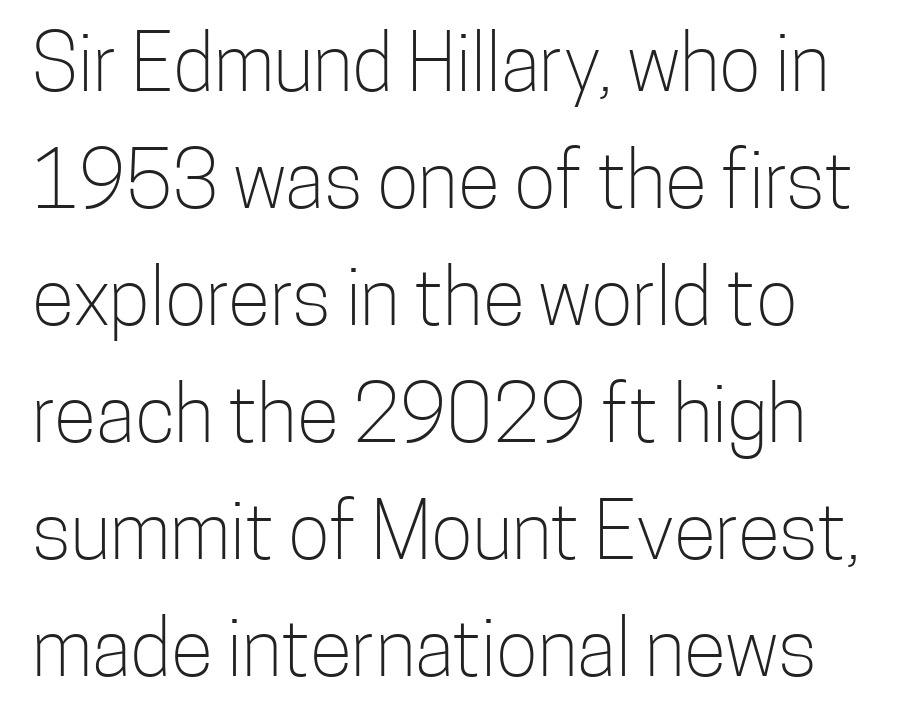
The specimen omits any rule beneath the text block's lines. The letters carry no serifs — their stems end cleanly without finishing strokes. This rendering leaves character spacing at its baseline value. The leading is moderate, giving the passage an even texture. Each letter keeps its own natural width here, so spacing adapts to shape. Rendered with straight, roman letterforms.
